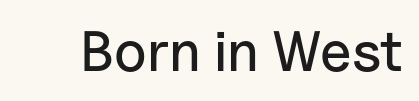
{"serif": "no", "italic": "no", "width": "normal", "stroke_contrast": "low", "x_height": "medium", "monospaced": "no", "underline": "no", "letter_spacing": "normal", "letter_spacing_em": 0.0, "glyph_px": 57}
